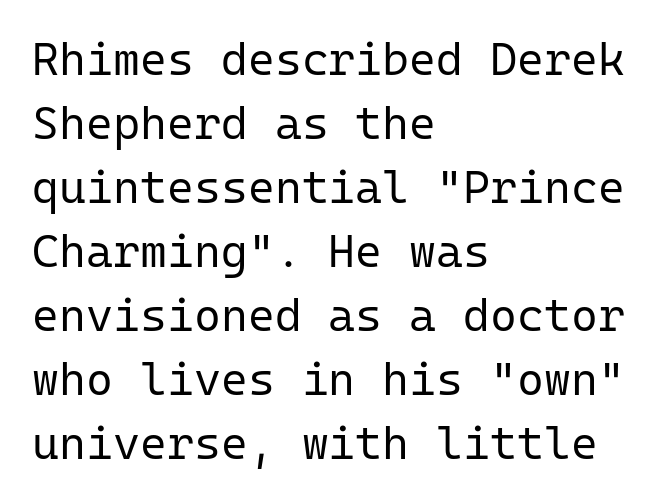
Q: Is the text bold? A: No.
Q: Is the text italic (slanted)? A: No, it is upright.
Q: Is the typeface a serif or a sans-serif typeface? A: Sans-serif.
Q: Is the text underlined? A: No.
Q: How is the paragraph aligned? A: Left-aligned.
Q: Is the spacing between letters normal or unusually wide? A: Normal.
Q: Is the spacing between lines tight, normal or loose? A: Normal.
Q: Width (condensed, normal, or wide)? A: Normal.
Q: Stroke contrast? A: Low.
Q: x-height? A: Medium.
Q: Monospaced? A: Yes.
